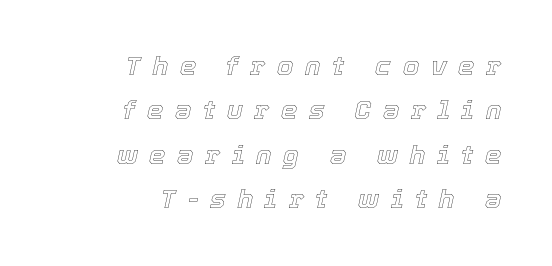
Q: Is the text italic (slanted)? A: Yes, it leans right by about 12 degrees.
Q: Is the text underlined? A: No.
Q: How is the paragraph aligned? A: Right-aligned.
Q: Is the spacing between letters normal or unusually wide? A: Unusually wide.
